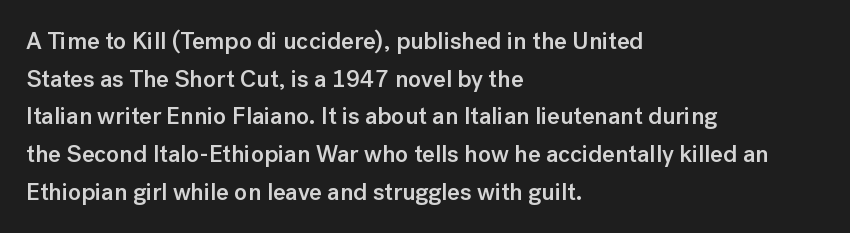
Q: Is the text bold? A: Semi-bold.
Q: Is the text italic (slanted)? A: No, it is upright.
Q: Is the text underlined? A: No.
Q: How is the paragraph aligned? A: Left-aligned.
Q: Is the spacing between letters normal or unusually wide? A: Normal.
Q: Is the spacing between lines tight, normal or loose? A: Normal.
